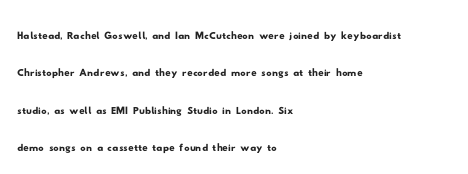
The image shows 27 px text type; set left-aligned, normal line spacing (1.38x), normal letter spacing, not underlined.
